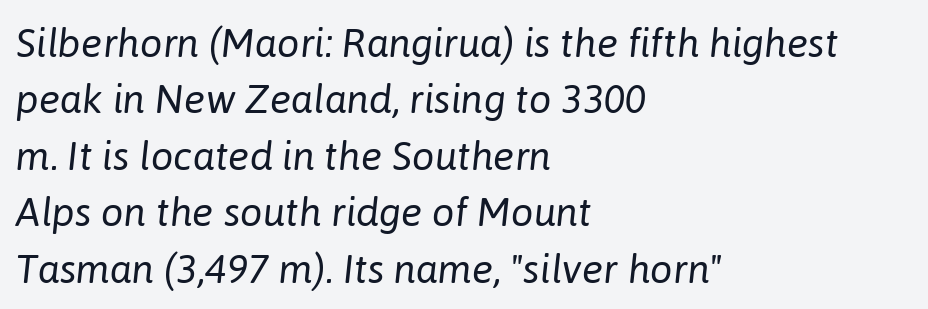
Glance below the letters and you will spot only blank space. Would a proofreader flag this as italicized? Yes. Here the designer chose a conventional face with non-uniform glyph widths. Quick note: interline space is typical. The type is set solid horizontally, with unmodified tracking.
